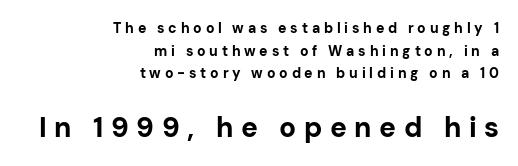
The image shows 28 px bold sans-serif type, upright; set right-aligned, normal line spacing (1.62x), unusually wide letter spacing (+0.27 em), not underlined; the second (bottom) block is 2.0x larger; low stroke contrast and a medium x-height.
